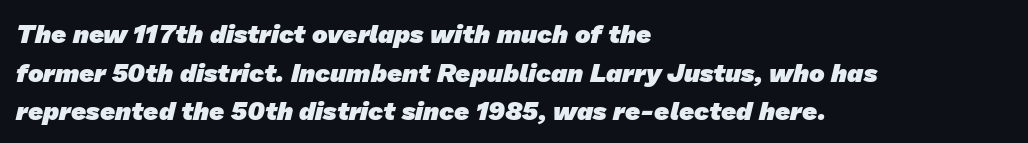
{"bold": "yes", "underline": "no", "align": "left", "line_spacing": "normal", "line_spacing_ratio": 1.49, "letter_spacing": "normal", "letter_spacing_em": 0.0, "glyph_px": 26}
